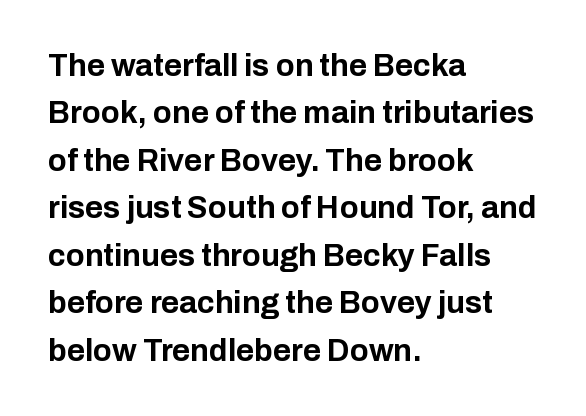
The designer left line spacing at the default. As a designer I'd log this as weight 700, bold. Posture: vertical. These lines are set flush left with a ragged right edge. The foot of each line stays bare and open.
